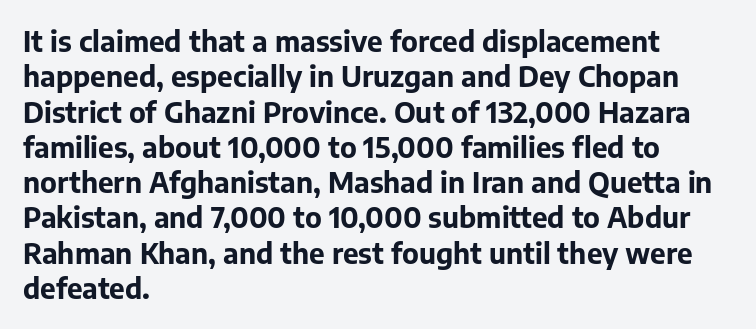
{"serif": "no", "italic": "no", "bold": "yes", "weight": "bold", "width": "normal", "stroke_contrast": "low", "x_height": "medium", "monospaced": "no", "underline": "no", "align": "left", "line_spacing": "normal", "line_spacing_ratio": 1.26, "letter_spacing": "normal", "letter_spacing_em": 0.0, "glyph_px": 28}
